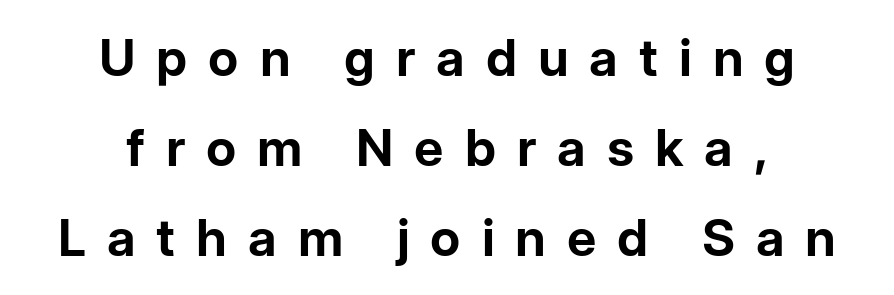
{"serif": "no", "italic": "no", "bold": "yes", "weight": "bold", "width": "normal", "stroke_contrast": "low", "x_height": "medium", "monospaced": "no", "underline": "no", "align": "center", "line_spacing_ratio": 1.76, "letter_spacing": "wide", "letter_spacing_em": 0.41, "glyph_px": 51}
